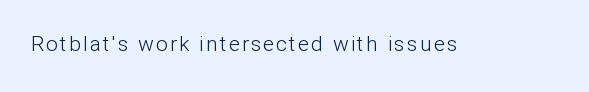
Q: Is the text bold? A: No.
Q: Is the text italic (slanted)? A: No, it is upright.
Q: Is the text underlined? A: No.
